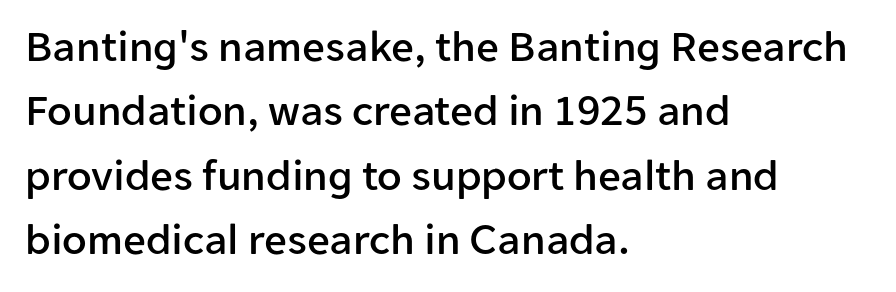
The image shows 45 px sans-serif type, upright; set left-aligned, normal line spacing (1.43x), normal letter spacing, not underlined; low stroke contrast and a medium x-height.
